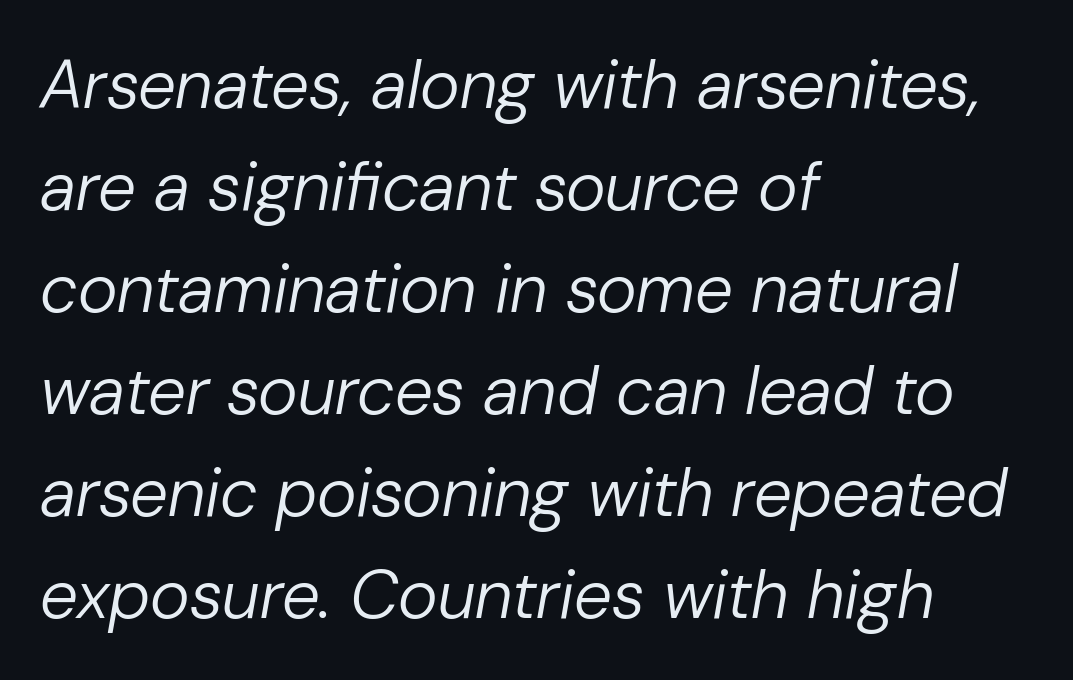
Ink coverage per letter is moderate at most. Visually the block forms a straight wall on the left and a jagged coastline on the right. The designer left line spacing at the default. These lines are rendered in a variable-pitch font. The face used here is rendered with its standard letterfit.
